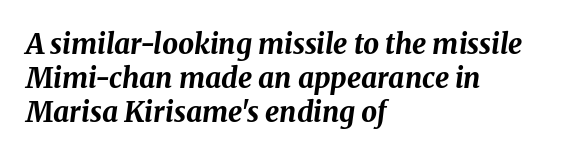
The letters are bold, with thick, heavy strokes. Glyph-to-glyph distance matches everyday printed text. Looking at the ascenders, they clearly lean. Varying glyph widths throughout — classic text-font behaviour. Underlining? Definitely not there.
